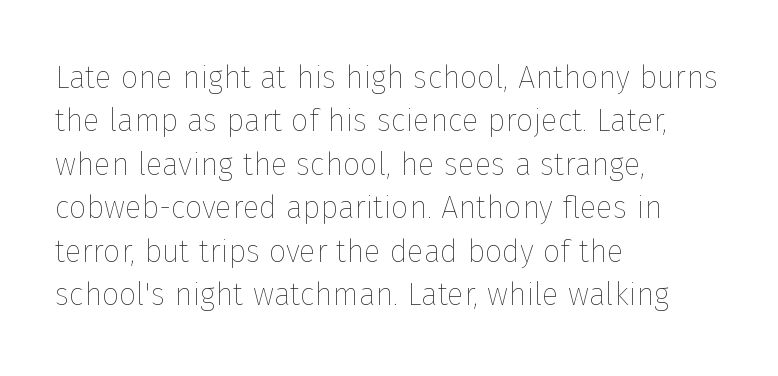
A bare baseline throughout the passage. These lines were composed using upright roman letters. A typesetter would call this zero additional tracking. Proportional: the letters do not fall into vertical columns. This reads as an unemphasized weight, regular at the heaviest. Layout note: lines flush left.
